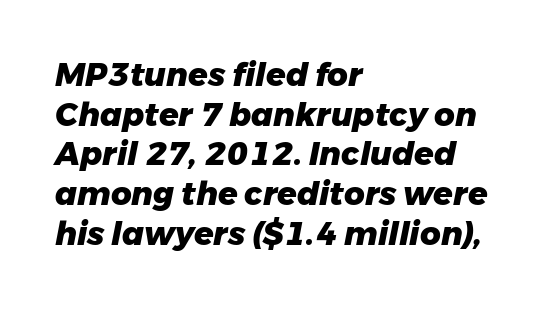
{"italic": "yes", "lean": "right", "slant_degrees": 11, "bold": "yes", "weight": "heavy", "width": "normal", "stroke_contrast": "low", "x_height": "medium", "monospaced": "no", "underline": "no", "align": "left", "line_spacing_ratio": 1.24, "letter_spacing": "normal", "letter_spacing_em": 0.0, "glyph_px": 32}
